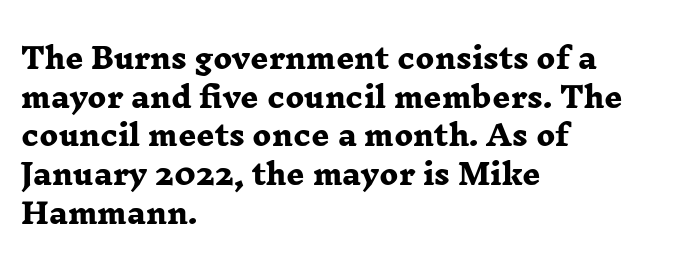
Compared with a centered layout, this one pins lines to the left instead. The face used here is rendered with its standard letterfit. Bold? Absolutely — the strokes are thick and heavy. Looks like regular typesetting: each glyph gets only the width it needs. Leading matches the norm, producing a regular column. The area under the type is left untouched.
